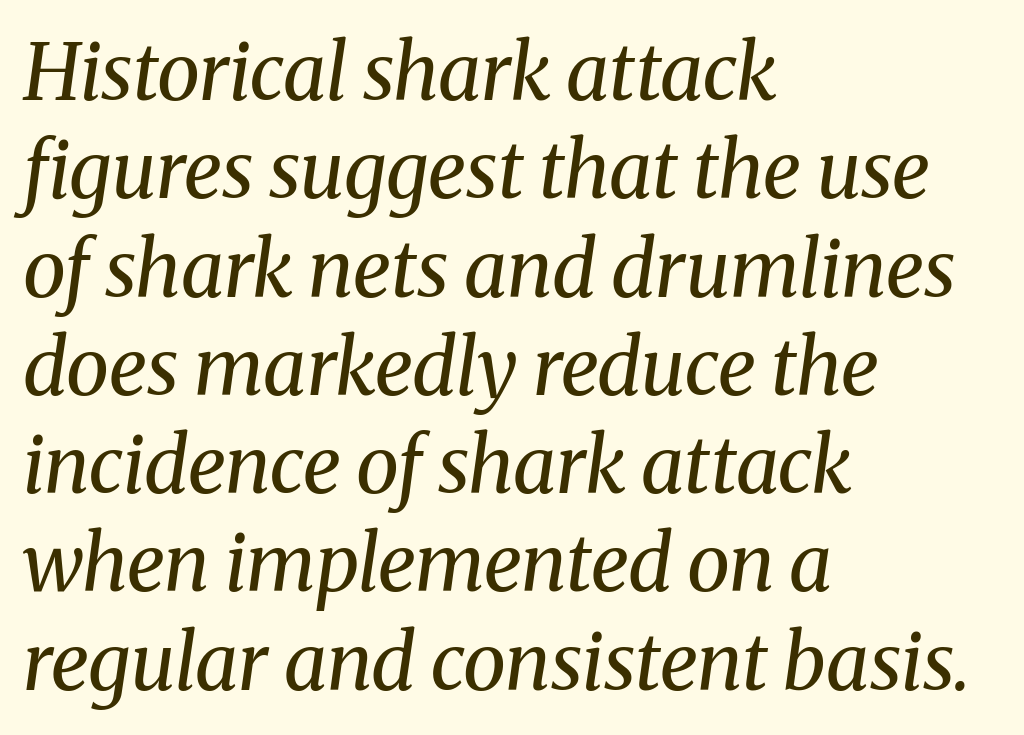
{"serif": "yes", "italic": "yes", "lean": "right", "slant_degrees": 8, "bold": "no", "weight": "regular", "width": "normal", "stroke_contrast": "medium", "x_height": "medium", "monospaced": "no", "underline": "no", "align": "left", "line_spacing": "normal", "line_spacing_ratio": 1.26, "letter_spacing": "normal", "letter_spacing_em": 0.0, "glyph_px": 78}
